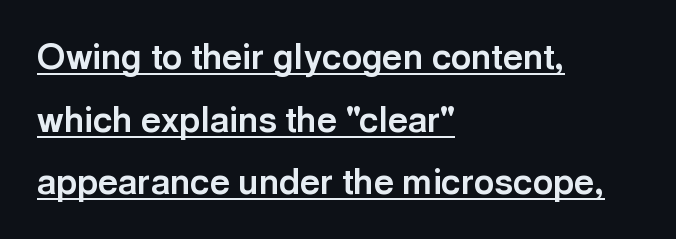
Q: Is the text bold? A: Yes.
Q: Is the text italic (slanted)? A: No, it is upright.
Q: Is the typeface a serif or a sans-serif typeface? A: Sans-serif.
Q: Is the text underlined? A: Yes.
Q: How is the paragraph aligned? A: Left-aligned.
Q: Is the spacing between letters normal or unusually wide? A: Normal.
Q: Width (condensed, normal, or wide)? A: Normal.
Q: x-height? A: Medium.
Q: Monospaced? A: No.
